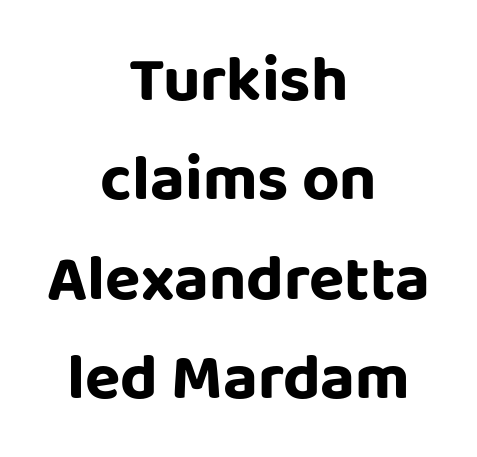
The setting favours the middle, as headings and verse often do. Glance below the letters and you will spot only blank space. The text was rendered using a sans face with plain stroke endings. Here the glyphs are tracked normally, forming tight word shapes. Think of a printed novel: that variable character pitch is what you see here. Quick note: not italic, upright.
